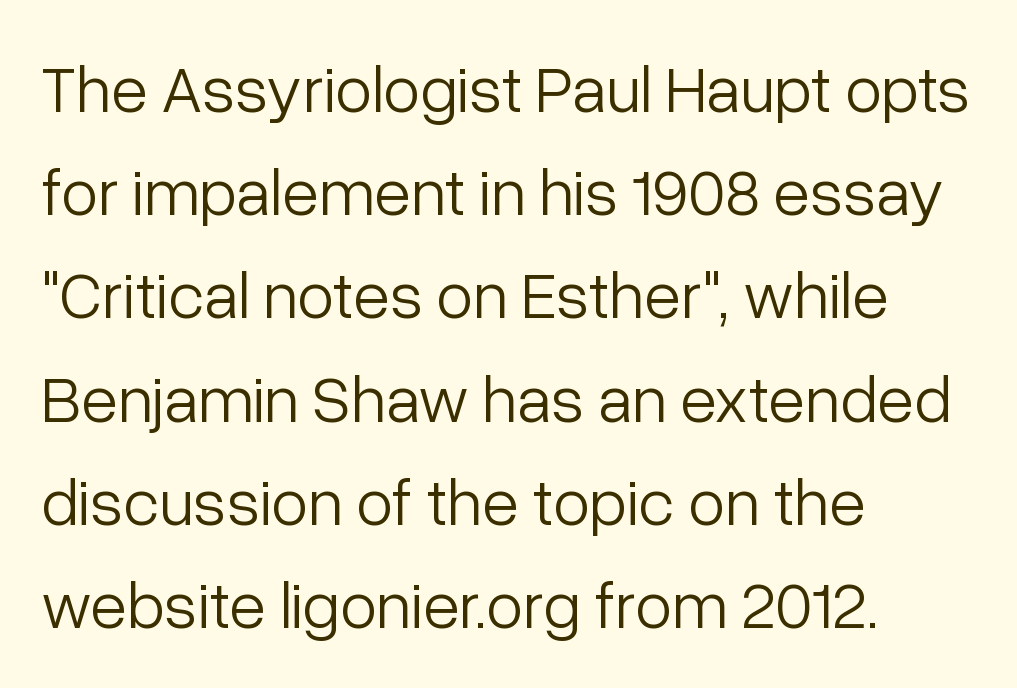
Q: Is the text bold? A: No.
Q: Is the text italic (slanted)? A: No, it is upright.
Q: Is the typeface a serif or a sans-serif typeface? A: Sans-serif.
Q: Is the text underlined? A: No.
Q: How is the paragraph aligned? A: Left-aligned.
Q: Is the spacing between letters normal or unusually wide? A: Normal.
Q: Is the spacing between lines tight, normal or loose? A: Normal.
Q: Width (condensed, normal, or wide)? A: Normal.
Q: Stroke contrast? A: Low.
Q: x-height? A: Medium.
Q: Monospaced? A: No.
